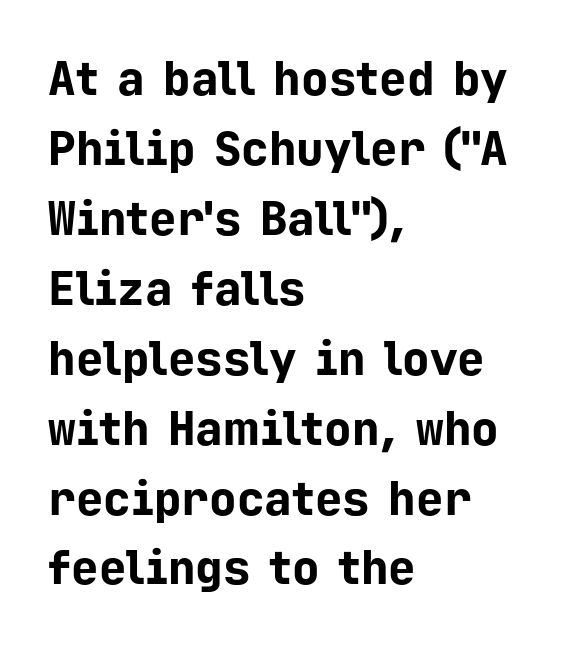
The image shows 46 px bold sans-serif type, upright, monospaced; set left-aligned, normal line spacing (1.52x), normal letter spacing, not underlined; low stroke contrast and a medium x-height.
